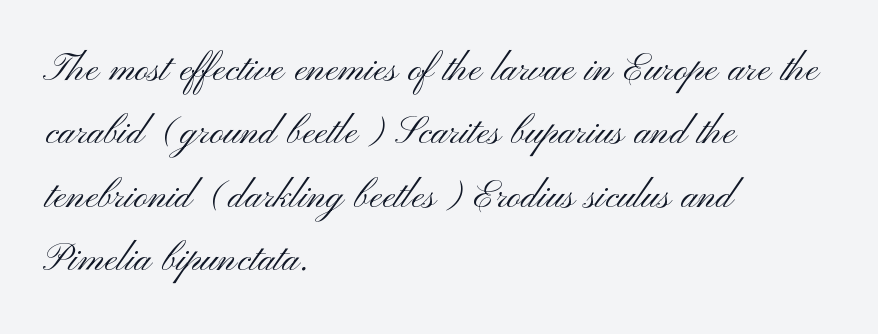
{"serif": "no", "bold": "no", "weight": "light", "width": "wide", "stroke_contrast": "medium", "x_height": "small", "monospaced": "no", "underline": "no", "align": "left", "line_spacing": "normal", "line_spacing_ratio": 1.32, "letter_spacing": "normal", "letter_spacing_em": 0.0, "glyph_px": 48}
